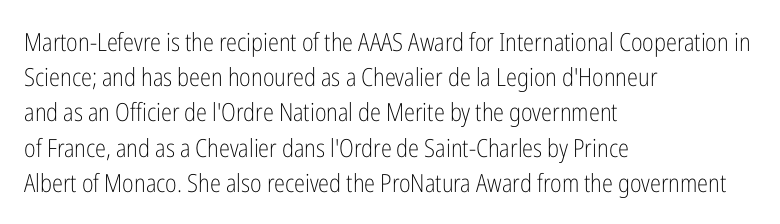
Weight: not bold — regular or lighter. Summary of vertical rhythm: regular, with standard interline spacing. Italic? Not at all — the glyphs are vertical. Words appear dense and cohesive because spacing is normal. Glance below the letters and you will spot only blank space.
